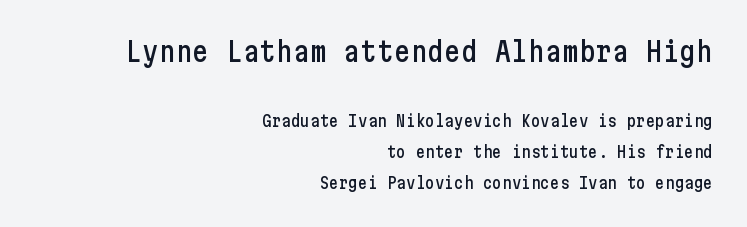
Vertically, the passage feels expansive, rows floating well apart. The type family on display is of the sans-serif kind. The gaps between neighbouring characters are ordinary and unremarkable. No italicization has been applied; the sample stays upright. Beneath every word, the page is bare. Short and long lines alike share a common ending point at right.
